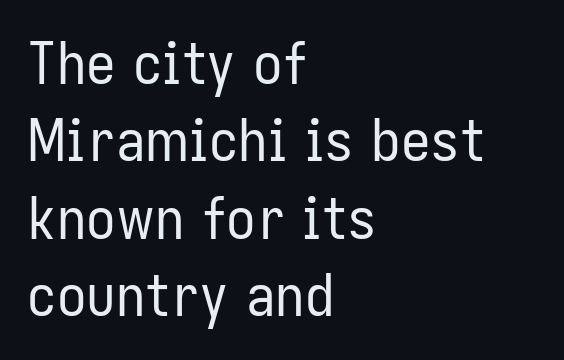
{"serif": "no", "italic": "no", "bold": "no", "weight": "regular", "width": "condensed", "stroke_contrast": "low", "x_height": "medium", "monospaced": "no", "underline": "no", "align": "left", "line_spacing": "normal", "line_spacing_ratio": 1.31, "letter_spacing": "normal", "letter_spacing_em": 0.0, "glyph_px": 59}
